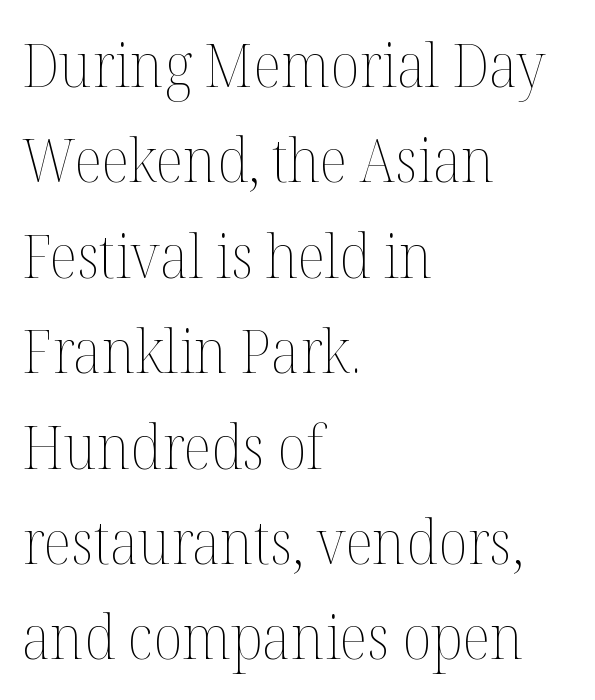
{"italic": "no", "bold": "no", "weight": "thin", "width": "normal", "stroke_contrast": "medium", "x_height": "medium", "monospaced": "no", "underline": "no", "align": "left", "line_spacing": "normal", "line_spacing_ratio": 1.59, "letter_spacing": "normal", "letter_spacing_em": 0.0, "glyph_px": 60}
